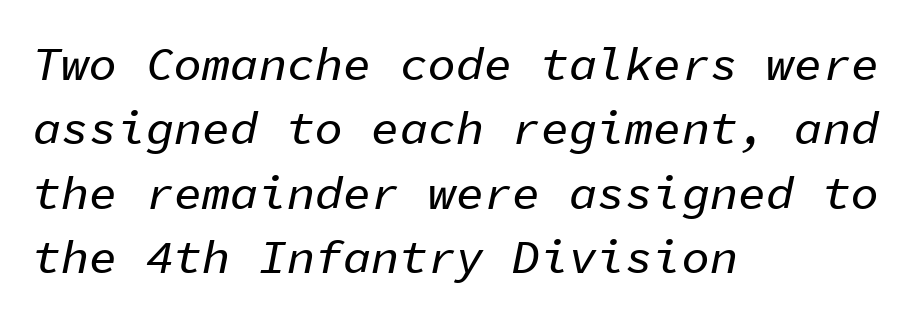
The image shows 47 px text type, italic (leaning right), monospaced; set left-aligned, normal line spacing (1.37x), normal letter spacing, not underlined; low stroke contrast and a medium x-height.
